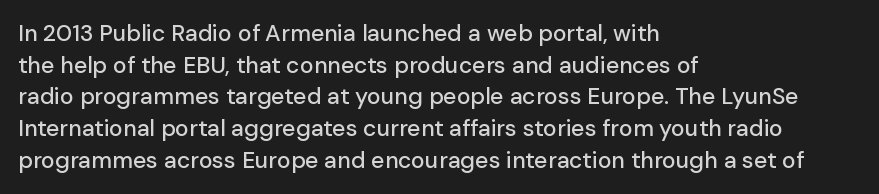
The image shows 23 px text type, upright; set left-aligned, normal line spacing (1.38x), normal letter spacing, not underlined.
